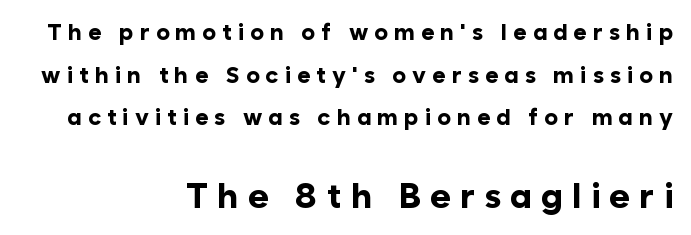
Q: Is the text bold? A: Yes.
Q: Is the text italic (slanted)? A: No, it is upright.
Q: Is the typeface a serif or a sans-serif typeface? A: Sans-serif.
Q: Is the text underlined? A: No.
Q: How is the paragraph aligned? A: Right-aligned.
Q: Is the spacing between letters normal or unusually wide? A: Unusually wide.
Q: Which block of text is set in a larger size, the first (top) or the second (bottom)? A: The second (bottom) one.
Q: Width (condensed, normal, or wide)? A: Normal.
Q: Stroke contrast? A: Low.
Q: x-height? A: Medium.
Q: Monospaced? A: No.
